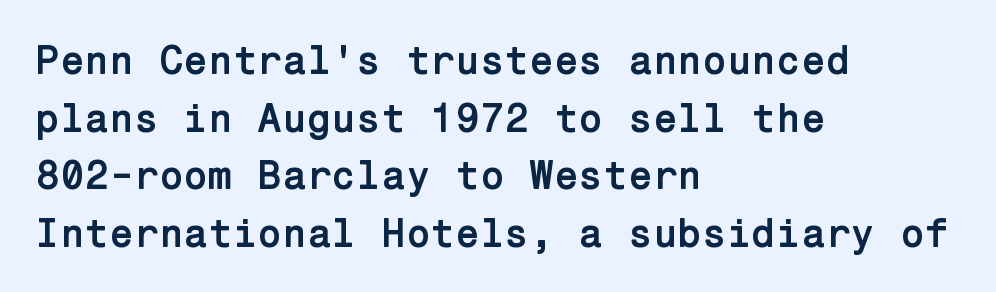
{"serif": "no", "italic": "no", "bold": "yes", "weight": "semibold", "width": "normal", "stroke_contrast": "low", "x_height": "medium", "underline": "no", "align": "left", "line_spacing": "normal", "line_spacing_ratio": 1.44, "letter_spacing": "normal", "letter_spacing_em": 0.0, "glyph_px": 40}
